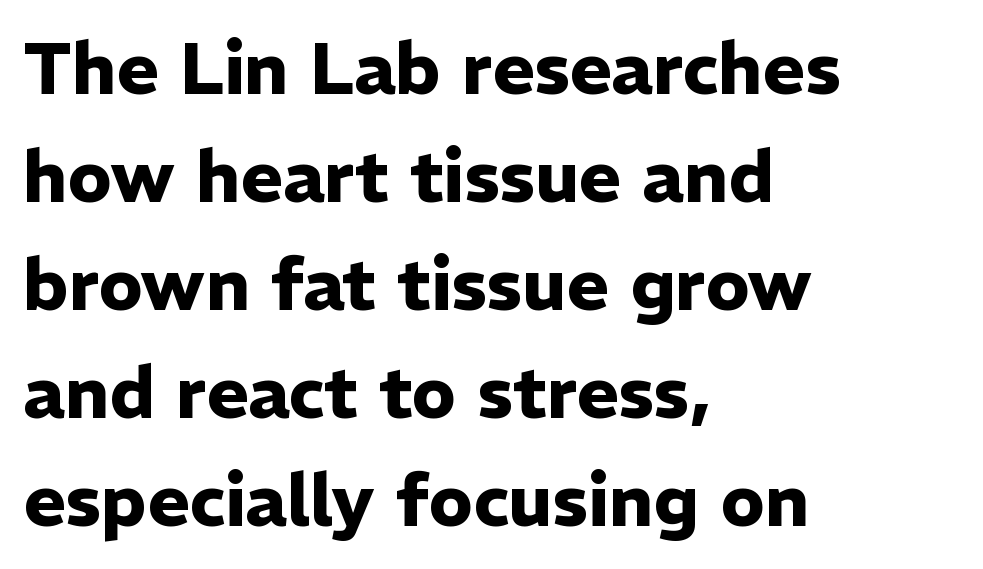
Proportional: the letters do not fall into vertical columns. The leading is moderate, giving the passage an even texture. The horizontal fit of the characters is conventional and even. These lines were composed using upright roman letters.
